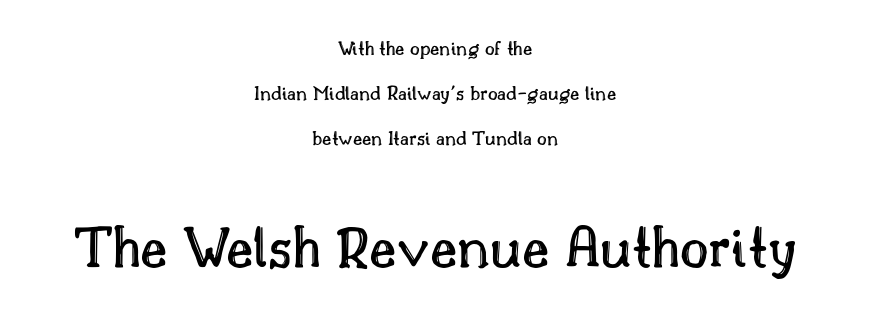
Q: Is the text italic (slanted)? A: No, it is upright.
Q: Is the text underlined? A: No.
Q: How is the paragraph aligned? A: Centered.
Q: Is the spacing between letters normal or unusually wide? A: Normal.
Q: Is the spacing between lines tight, normal or loose? A: Loose.
Q: Which block of text is set in a larger size, the first (top) or the second (bottom)? A: The second (bottom) one.
Q: Width (condensed, normal, or wide)? A: Normal.
Q: x-height? A: Small.
Q: Monospaced? A: No.
